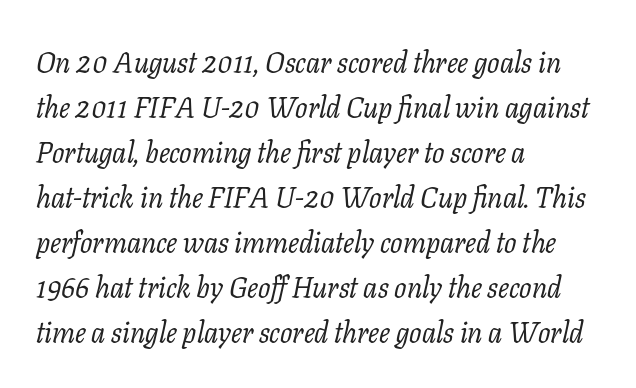
The image shows 29 px regular-weight serif type, italic (leaning right); set left-aligned, normal line spacing (1.55x), normal letter spacing, not underlined; low stroke contrast and a medium x-height.
